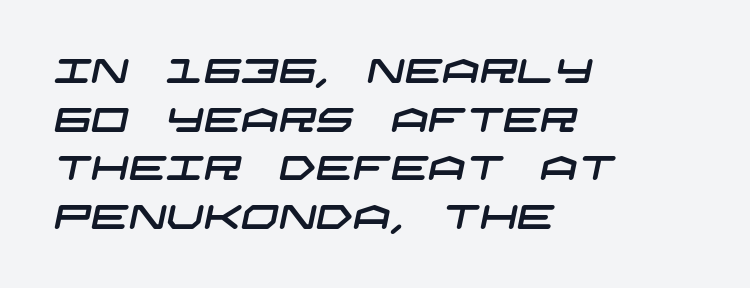
Q: Is the typeface a serif or a sans-serif typeface? A: Sans-serif.
Q: Is the text underlined? A: No.
Q: How is the paragraph aligned? A: Left-aligned.
Q: Is the spacing between letters normal or unusually wide? A: Normal.
Q: Is the spacing between lines tight, normal or loose? A: Normal.
Q: Width (condensed, normal, or wide)? A: Wide.
Q: Stroke contrast? A: Low.
Q: x-height? A: Large.
